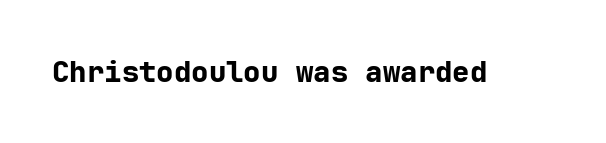
Q: Is the text bold? A: Yes.
Q: Is the text italic (slanted)? A: No, it is upright.
Q: Is the typeface a serif or a sans-serif typeface? A: Sans-serif.
Q: Is the text underlined? A: No.
Q: Is the spacing between letters normal or unusually wide? A: Normal.
Q: Width (condensed, normal, or wide)? A: Normal.
Q: Stroke contrast? A: Low.
Q: x-height? A: Medium.
